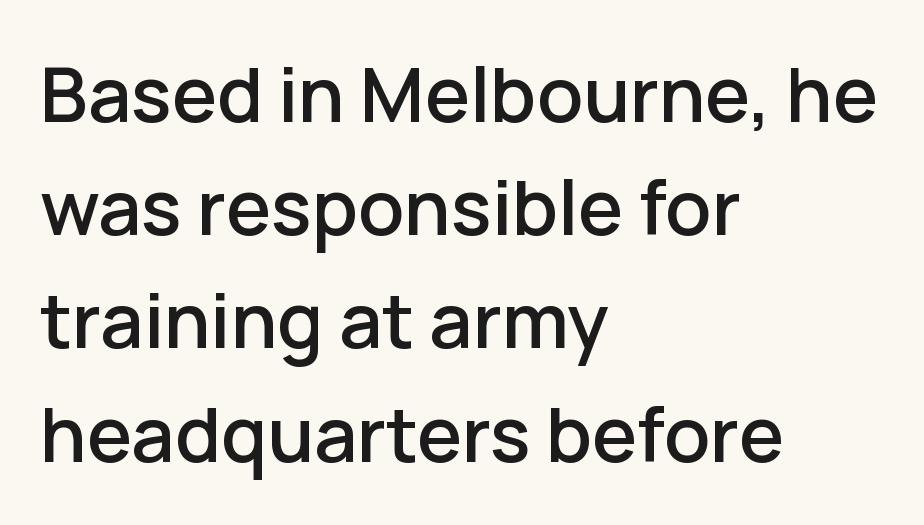
Q: Is the text italic (slanted)? A: No, it is upright.
Q: Is the typeface a serif or a sans-serif typeface? A: Sans-serif.
Q: Is the text underlined? A: No.
Q: How is the paragraph aligned? A: Left-aligned.
Q: Is the spacing between letters normal or unusually wide? A: Normal.
Q: Is the spacing between lines tight, normal or loose? A: Normal.
Q: Width (condensed, normal, or wide)? A: Normal.
Q: Stroke contrast? A: Low.
Q: x-height? A: Medium.
Q: Monospaced? A: No.
